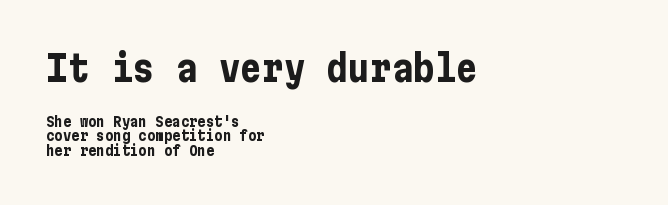
{"serif": "no", "italic": "no", "bold": "yes", "weight": "bold", "width": "condensed", "stroke_contrast": "low", "x_height": "medium", "underline": "no", "align": "left", "line_spacing": "tight", "line_spacing_ratio": 1.05, "letter_spacing": "normal", "letter_spacing_em": 0.0, "larger_block": "first", "size_ratio": 2.57, "glyph_px": 36}
